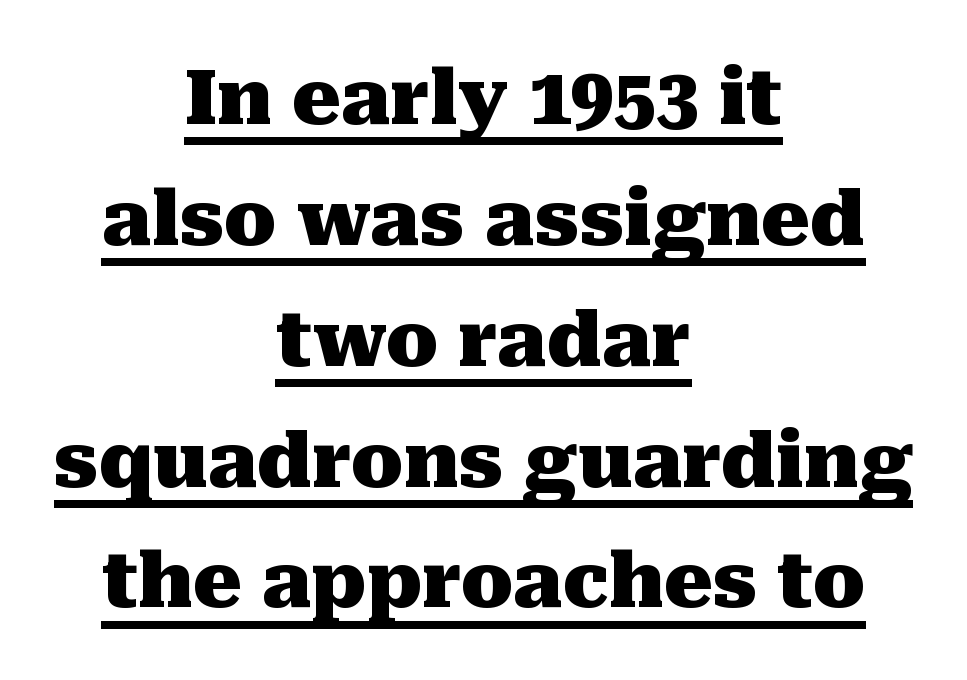
{"serif": "yes", "italic": "no", "bold": "yes", "weight": "heavy", "width": "normal", "stroke_contrast": "medium", "x_height": "medium", "monospaced": "no", "underline": "yes", "align": "center", "line_spacing": "normal", "line_spacing_ratio": 1.59, "letter_spacing": "normal", "letter_spacing_em": 0.0, "glyph_px": 76}
